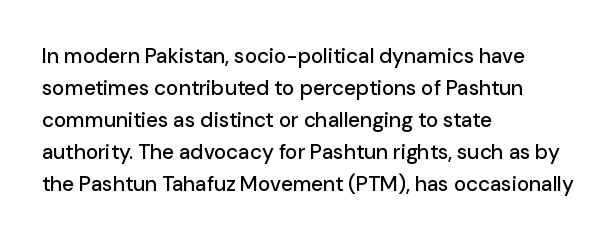
The image shows 21 px text type, upright; set left-aligned, normal line spacing (1.52x), normal letter spacing, not underlined.
